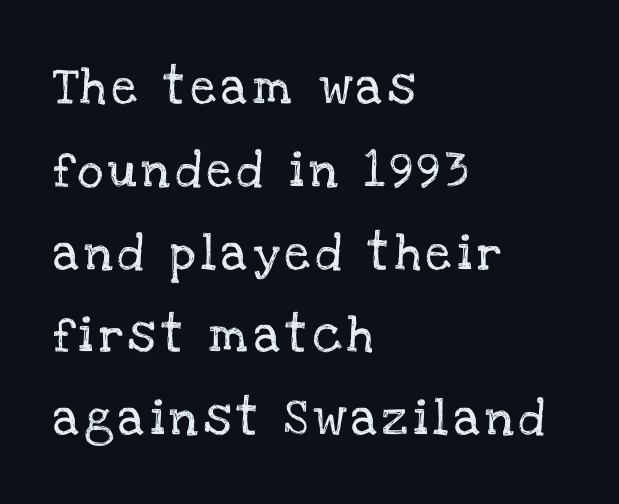
Q: Is the text italic (slanted)? A: No, it is upright.
Q: Is the typeface a serif or a sans-serif typeface? A: Serif.
Q: Is the text underlined? A: No.
Q: How is the paragraph aligned? A: Left-aligned.
Q: Is the spacing between lines tight, normal or loose? A: Loose.
Q: Width (condensed, normal, or wide)? A: Normal.
Q: Stroke contrast? A: Low.
Q: x-height? A: Large.
Q: Monospaced? A: No.
